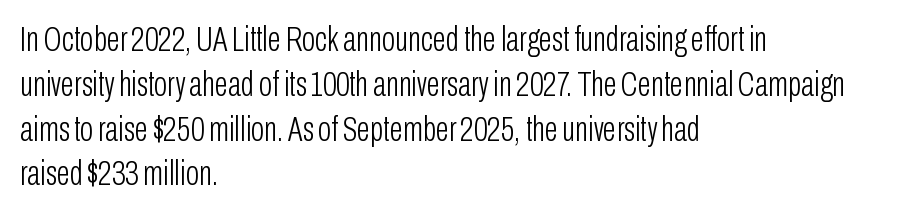
{"serif": "no", "italic": "no", "bold": "no", "weight": "light", "width": "condensed", "stroke_contrast": "low", "x_height": "medium", "monospaced": "no", "underline": "no", "align": "left", "line_spacing": "normal", "line_spacing_ratio": 1.28, "letter_spacing": "normal", "letter_spacing_em": 0.0, "glyph_px": 35}
